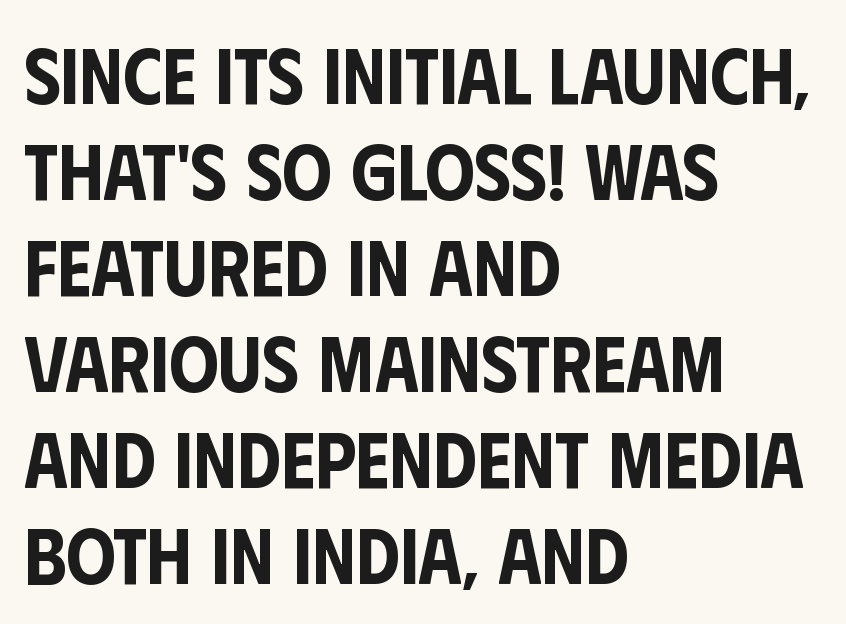
{"serif": "no", "italic": "no", "width": "condensed", "stroke_contrast": "low", "x_height": "large", "monospaced": "no", "underline": "no", "align": "left", "line_spacing_ratio": 1.23, "letter_spacing": "normal", "letter_spacing_em": 0.0, "glyph_px": 78}
